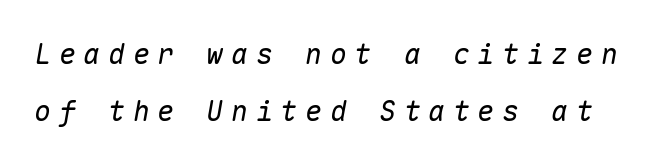
Q: Is the text bold? A: No.
Q: Is the text italic (slanted)? A: Yes, it leans right by about 10 degrees.
Q: Is the text underlined? A: No.
Q: Is the spacing between letters normal or unusually wide? A: Unusually wide.
Q: Is the spacing between lines tight, normal or loose? A: Loose.
Q: Width (condensed, normal, or wide)? A: Normal.
Q: Stroke contrast? A: Low.
Q: x-height? A: Medium.
Q: Monospaced? A: Yes.
